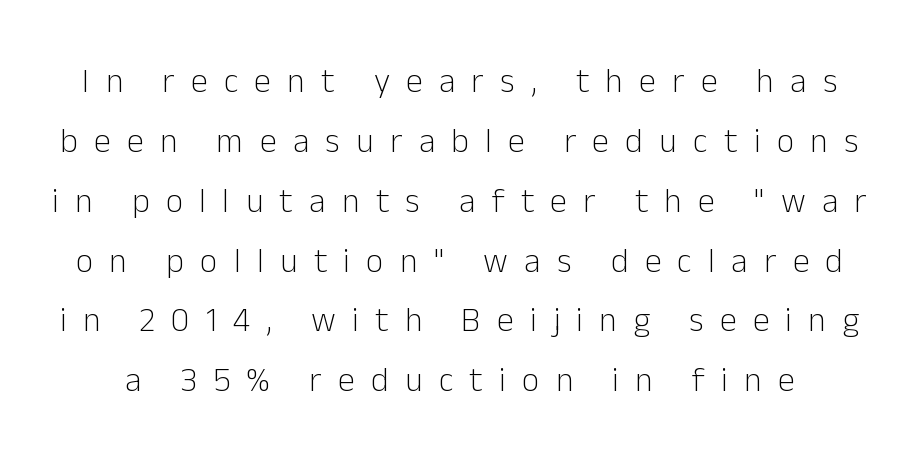
{"serif": "no", "italic": "no", "bold": "no", "weight": "light", "width": "normal", "stroke_contrast": "low", "x_height": "medium", "monospaced": "no", "underline": "no", "line_spacing_ratio": 1.76, "letter_spacing": "wide", "letter_spacing_em": 0.48, "glyph_px": 34}
